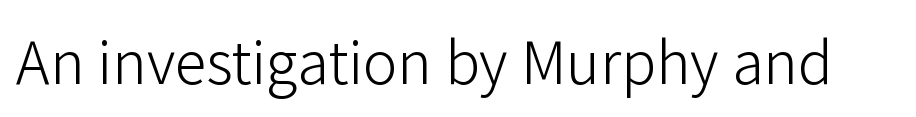
{"serif": "no", "italic": "no", "bold": "no", "weight": "light", "width": "normal", "stroke_contrast": "low", "x_height": "medium", "monospaced": "no", "underline": "no", "letter_spacing": "normal", "letter_spacing_em": 0.0, "glyph_px": 58}
